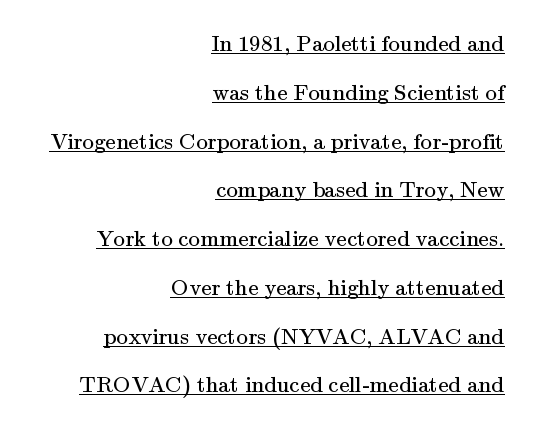
Q: Is the text bold? A: No.
Q: Is the text italic (slanted)? A: No, it is upright.
Q: Is the text underlined? A: Yes.
Q: How is the paragraph aligned? A: Right-aligned.
Q: Is the spacing between letters normal or unusually wide? A: Normal.
Q: Is the spacing between lines tight, normal or loose? A: Loose.
